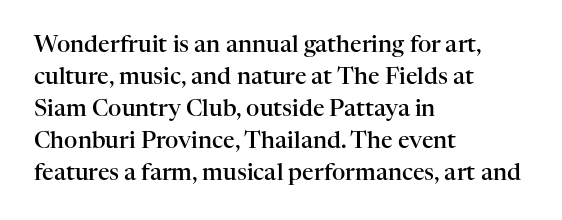
The image shows 23 px text type, upright; set left-aligned, normal line spacing (1.39x), normal letter spacing, not underlined.
